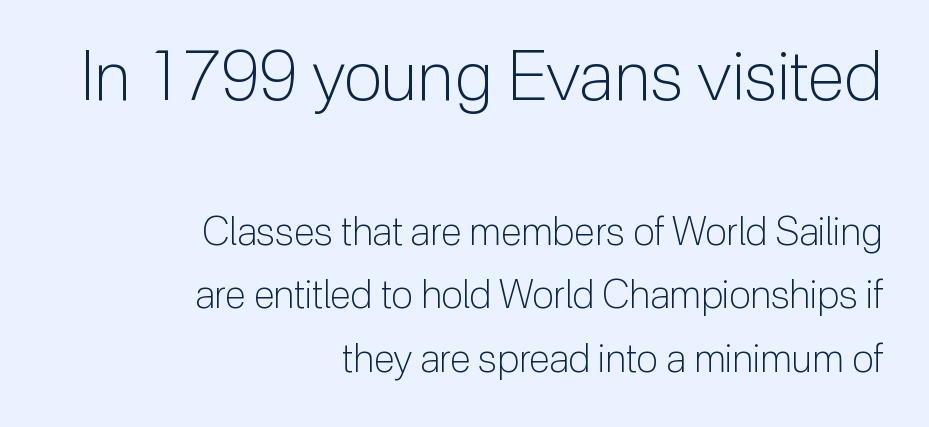
{"serif": "no", "italic": "no", "bold": "no", "weight": "light", "width": "normal", "stroke_contrast": "low", "x_height": "medium", "monospaced": "no", "underline": "no", "align": "right", "line_spacing": "normal", "line_spacing_ratio": 1.63, "letter_spacing": "normal", "letter_spacing_em": 0.0, "larger_block": "first", "size_ratio": 1.77, "glyph_px": 69}
